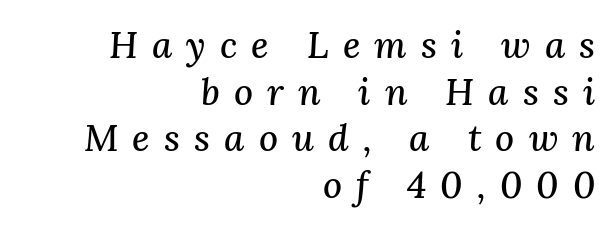
{"serif": "yes", "italic": "yes", "lean": "right", "slant_degrees": 3, "width": "normal", "stroke_contrast": "medium", "x_height": "medium", "monospaced": "no", "underline": "no", "align": "right", "line_spacing": "normal", "line_spacing_ratio": 1.26, "letter_spacing": "wide", "letter_spacing_em": 0.38, "glyph_px": 37}
